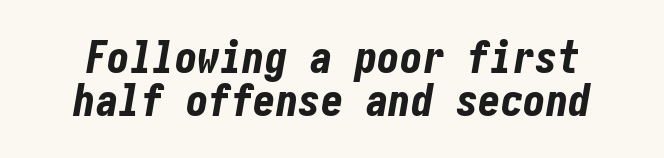
Q: Is the text bold? A: Yes.
Q: Is the text italic (slanted)? A: Yes, it leans right by about 10 degrees.
Q: Is the text underlined? A: No.
Q: Is the spacing between letters normal or unusually wide? A: Normal.
Q: Is the spacing between lines tight, normal or loose? A: Tight.
Q: Width (condensed, normal, or wide)? A: Condensed.
Q: Stroke contrast? A: Low.
Q: x-height? A: Medium.
